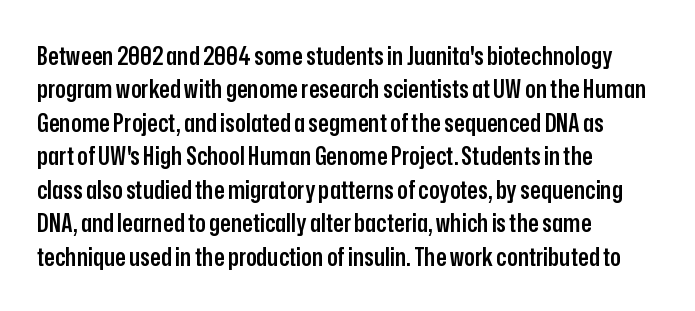
The glyphs have the mass of a demibold cut, below bold. The line-height multiplier appears to be the usual default. Any mark beneath the type? The region is blank. Layout note: lines flush left. Quick note: not italic, upright. The type is set solid horizontally, with unmodified tracking.
